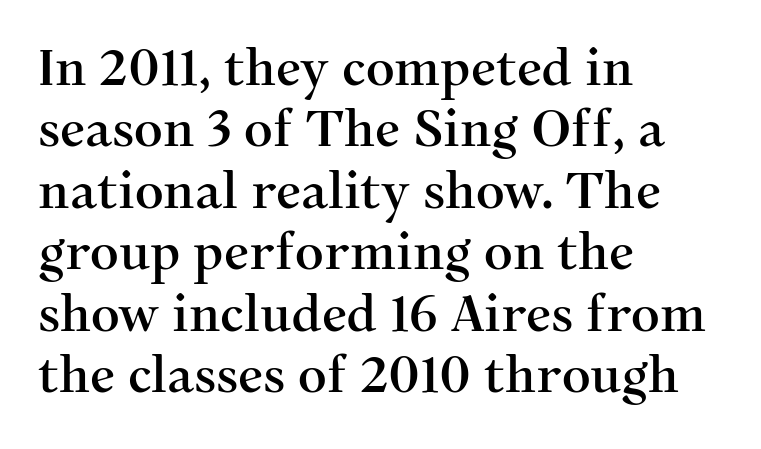
{"serif": "yes", "italic": "no", "width": "normal", "stroke_contrast": "medium", "x_height": "medium", "monospaced": "no", "underline": "no", "align": "left", "line_spacing_ratio": 1.23, "letter_spacing": "normal", "letter_spacing_em": 0.0, "glyph_px": 50}
